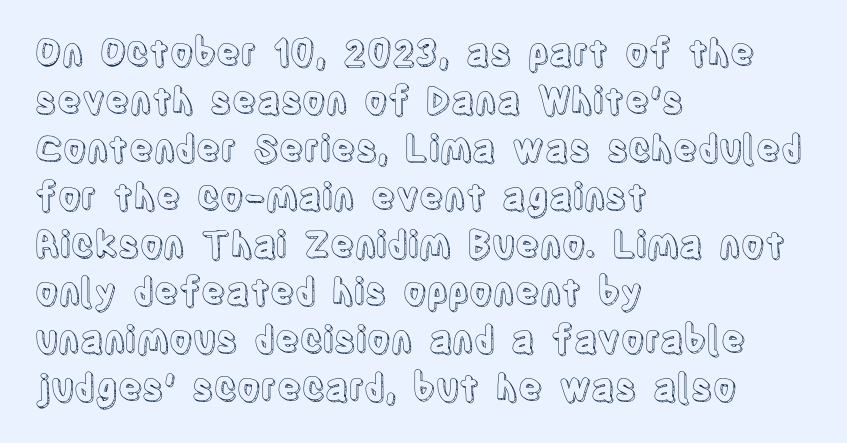
The image shows 36 px condensed type, upright; set left-aligned, normal line spacing (1.33x), normal letter spacing, not underlined; a large x-height.
